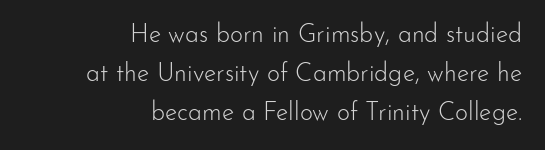
Characters follow at the spacing the type designer built in. Visually the block forms a straight wall on the right and a jagged coastline on the left. Stroke mass is kept to a normal reading level or below. Italic: no, the glyphs are upright roman.
